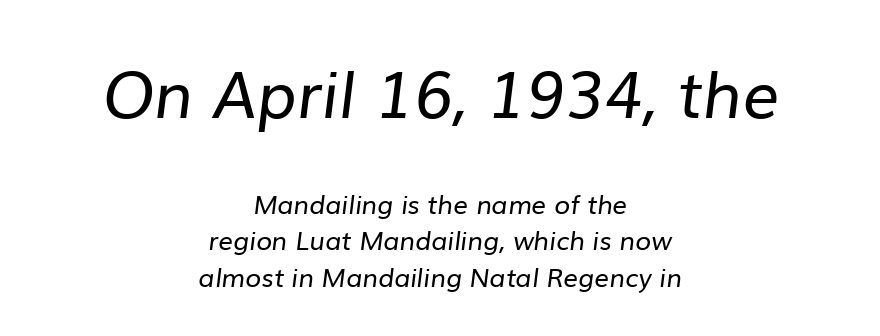
{"serif": "no", "bold": "no", "weight": "regular", "width": "normal", "stroke_contrast": "low", "x_height": "medium", "monospaced": "no", "underline": "no", "align": "center", "line_spacing": "normal", "line_spacing_ratio": 1.39, "letter_spacing": "normal", "letter_spacing_em": 0.0, "larger_block": "first", "size_ratio": 2.5, "glyph_px": 65}
